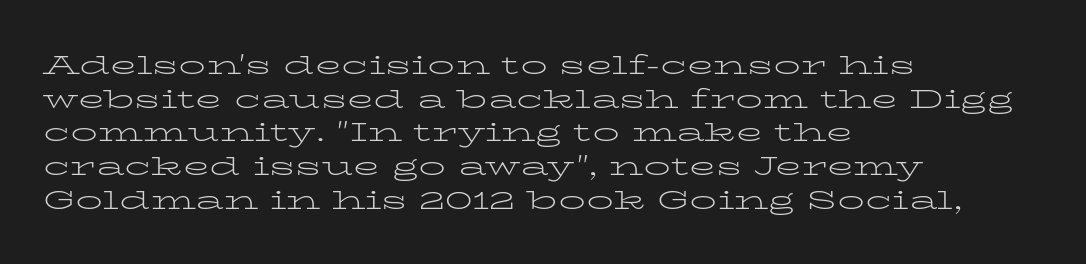
Whoever set this chose a conventional vertical rhythm. Each stroke keeps to a modest, everyday thickness or less. Is there any slant? The stems are plumb. Any mark beneath the type? The region is blank. Horizontal alignment here is leftward, the default for most running prose.
